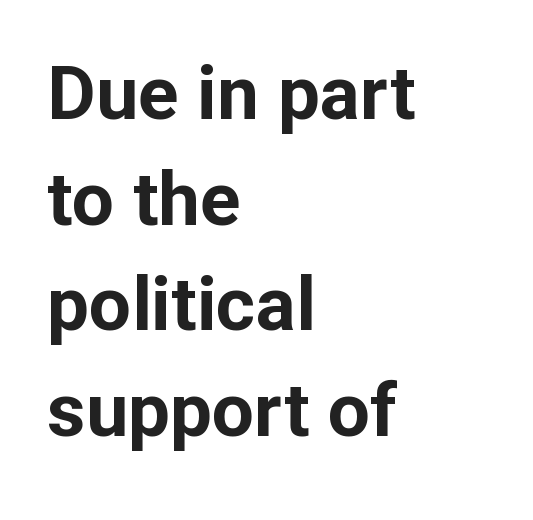
The image shows 75 px bold sans-serif type, upright; set left-aligned, normal line spacing (1.41x), normal letter spacing, not underlined; low stroke contrast and a medium x-height.
